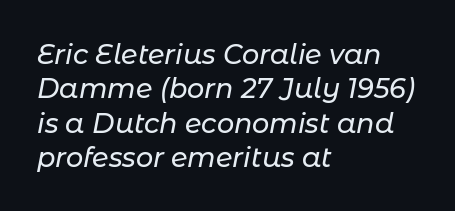
Honestly, the row spacing looks completely unremarkable. Left-aligned paragraph, ragged on the right. This sample uses plain, unmodified letter spacing. Lines of text with bare space underneath.
